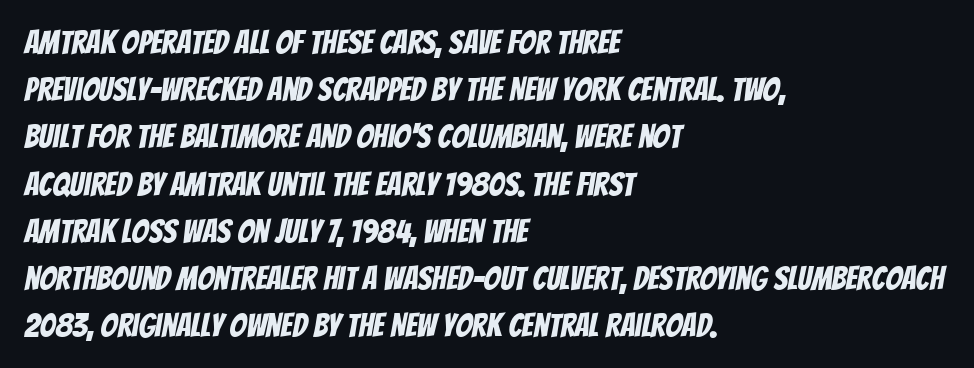
The image shows 33 px condensed sans-serif type; set left-aligned, normal line spacing (1.43x), normal letter spacing, not underlined; low stroke contrast and a large x-height.
